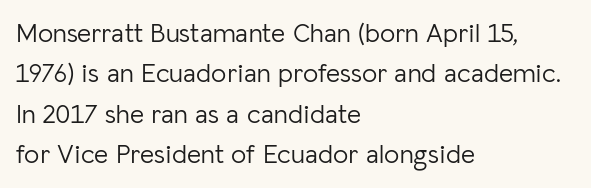
The image shows 27 px text type, upright; set left-aligned, normal line spacing (1.5x), normal letter spacing, not underlined.
